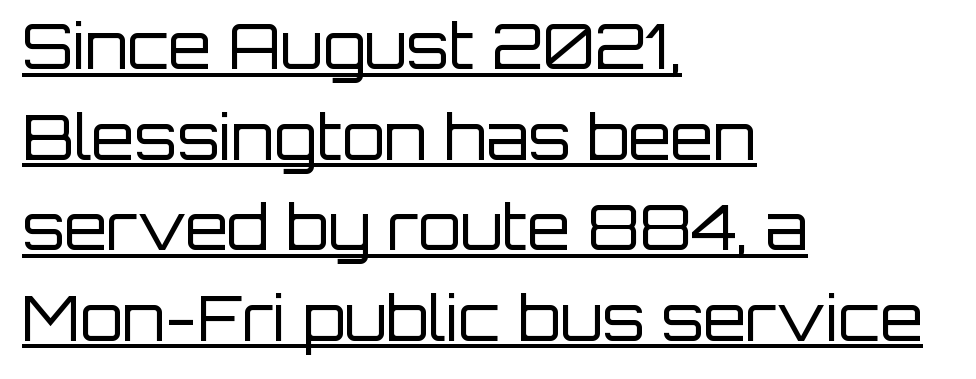
This sample has the flowing, uneven cadence of proportional lettering. This sample uses plain, unmodified letter spacing. Notice how the stems are strictly vertical — no italics here. The vertical gap from one line to the next is medium. Stem width sits at or under what a default text font uses.
